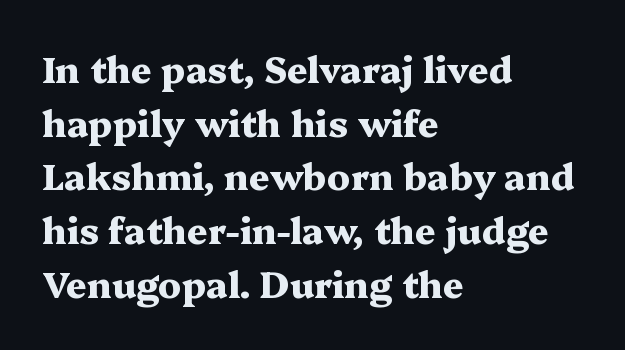
Q: Is the text bold? A: Yes.
Q: Is the text italic (slanted)? A: No, it is upright.
Q: Is the typeface a serif or a sans-serif typeface? A: Serif.
Q: Is the text underlined? A: No.
Q: How is the paragraph aligned? A: Left-aligned.
Q: Is the spacing between letters normal or unusually wide? A: Normal.
Q: Is the spacing between lines tight, normal or loose? A: Normal.
Q: Width (condensed, normal, or wide)? A: Wide.
Q: Stroke contrast? A: Medium.
Q: x-height? A: Medium.
Q: Monospaced? A: No.
